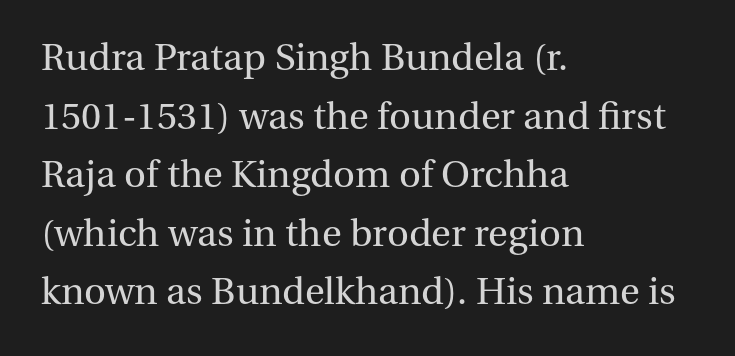
It's the straight-up-and-down kind of type. This sample has the flowing, uneven cadence of proportional lettering. Every row of glyphs begins at an identical x-position on the left. The typeface chosen for these lines features serifs.
